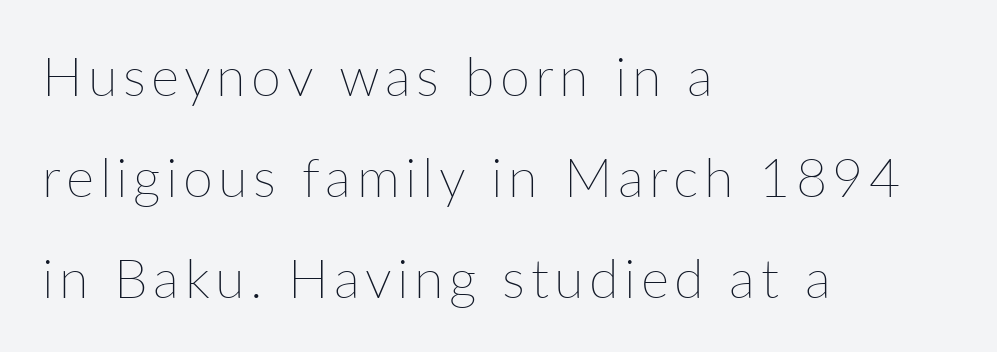
{"italic": "no", "bold": "no", "weight": "thin", "width": "normal", "stroke_contrast": "low", "x_height": "medium", "monospaced": "no", "underline": "no", "align": "left", "line_spacing_ratio": 1.87, "glyph_px": 54}
